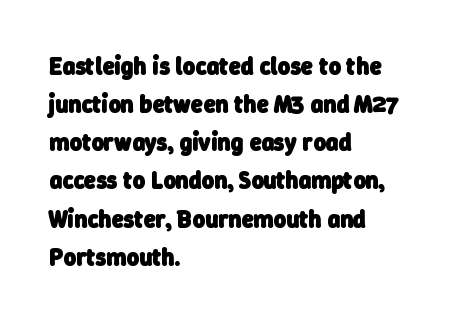
The rag falls on the right side of this text block. No extra tracking has been applied to these lines. If you measured baseline to baseline, you'd find a middling distance. In terms of weight, the rendering is a true, heavy bold. Letters rest on an invisible, unmarked baseline.
